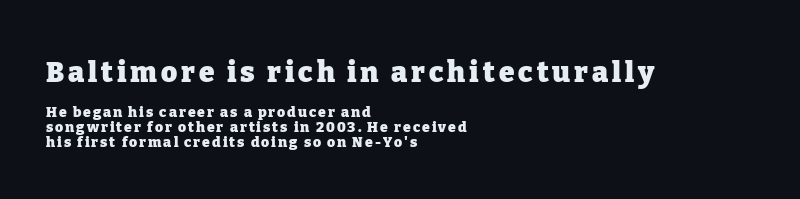
Q: Is the text bold? A: Yes.
Q: Is the text italic (slanted)? A: No, it is upright.
Q: Is the typeface a serif or a sans-serif typeface? A: Serif.
Q: Is the text underlined? A: No.
Q: How is the paragraph aligned? A: Left-aligned.
Q: Is the spacing between lines tight, normal or loose? A: Tight.
Q: Which block of text is set in a larger size, the first (top) or the second (bottom)? A: The first (top) one.
Q: Width (condensed, normal, or wide)? A: Normal.
Q: Stroke contrast? A: Low.
Q: x-height? A: Medium.
Q: Monospaced? A: No.
